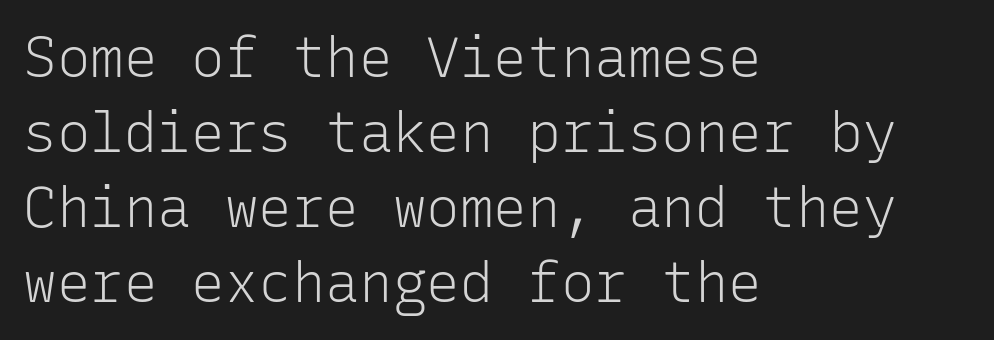
The image shows 56 px light sans-serif type, upright, monospaced; set left-aligned, normal line spacing (1.34x), normal letter spacing, not underlined; low stroke contrast and a medium x-height.
